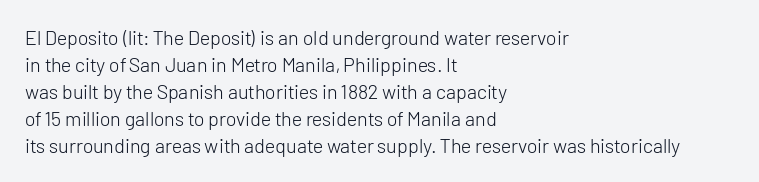
Q: Is the text bold? A: No.
Q: Is the text italic (slanted)? A: No, it is upright.
Q: Is the text underlined? A: No.
Q: How is the paragraph aligned? A: Left-aligned.
Q: Is the spacing between letters normal or unusually wide? A: Normal.
Q: Is the spacing between lines tight, normal or loose? A: Normal.
